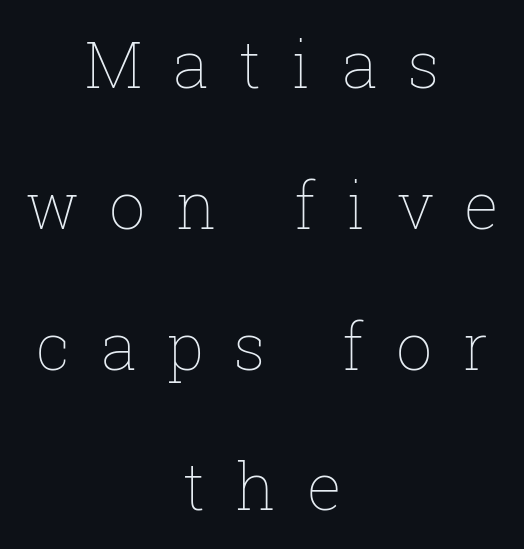
The image shows 64 px thin type, upright; set centered, loose line spacing (2.2x), unusually wide letter spacing (+0.48 em), not underlined; low stroke contrast and a medium x-height.
